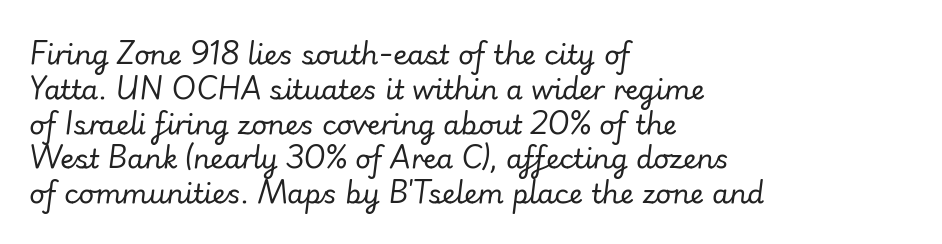
{"italic": "yes", "lean": "right", "slant_degrees": 7, "bold": "no", "underline": "no", "align": "left", "line_spacing": "normal", "line_spacing_ratio": 1.29, "letter_spacing": "normal", "letter_spacing_em": 0.0, "glyph_px": 27}
